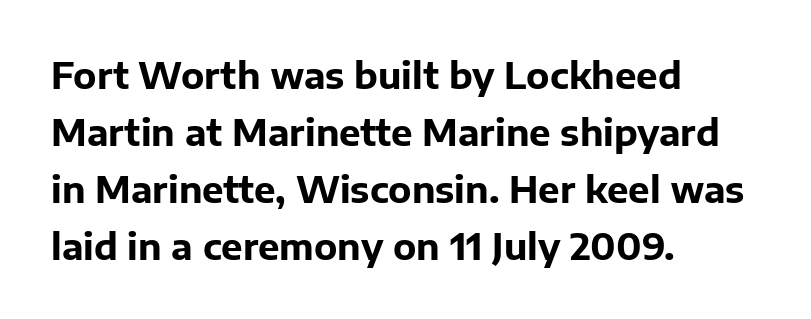
Q: Is the text bold? A: Yes.
Q: Is the text italic (slanted)? A: No, it is upright.
Q: Is the typeface a serif or a sans-serif typeface? A: Sans-serif.
Q: Is the text underlined? A: No.
Q: How is the paragraph aligned? A: Left-aligned.
Q: Is the spacing between letters normal or unusually wide? A: Normal.
Q: Is the spacing between lines tight, normal or loose? A: Normal.
Q: Width (condensed, normal, or wide)? A: Normal.
Q: Stroke contrast? A: Low.
Q: x-height? A: Medium.
Q: Monospaced? A: No.
